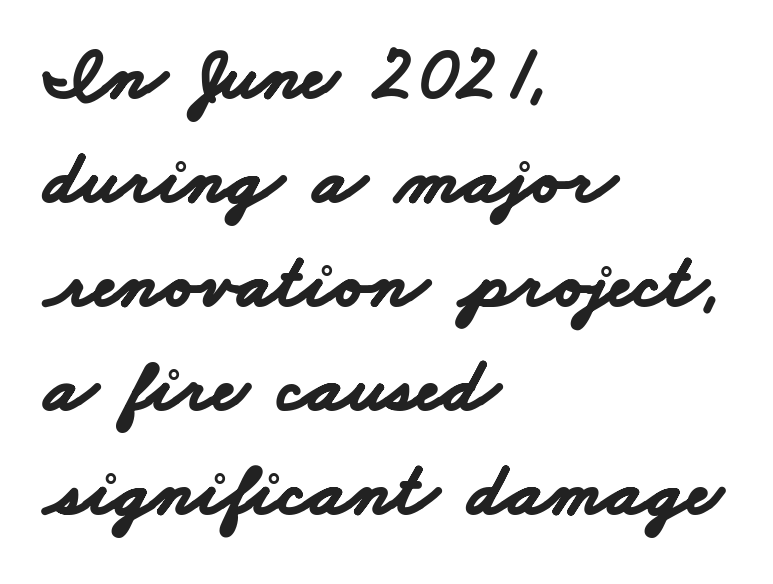
The image shows 76 px bold, wide sans-serif type; set left-aligned, normal line spacing (1.37x), normal letter spacing, not underlined; low stroke contrast and a small x-height.
